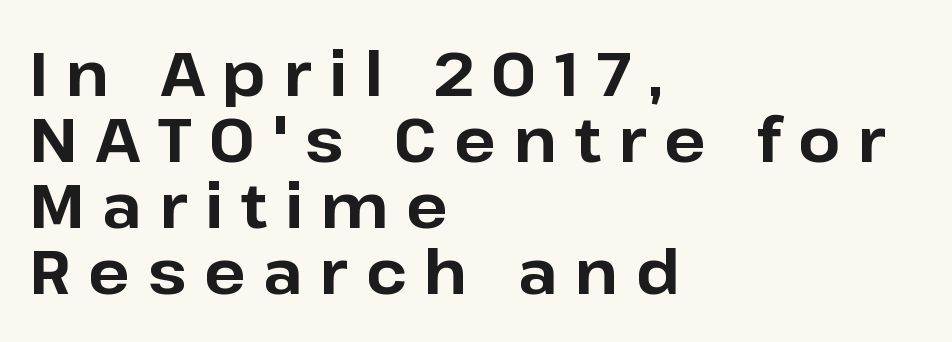
Here the glyphs are tracked loosely, breaking word shapes into spaced letters. Proportional: the letters do not fall into vertical columns. Line spacing here is tight. Font category for this specimen: sans-serif. Notice how the passage keeps a crisp vertical edge on the left only.
